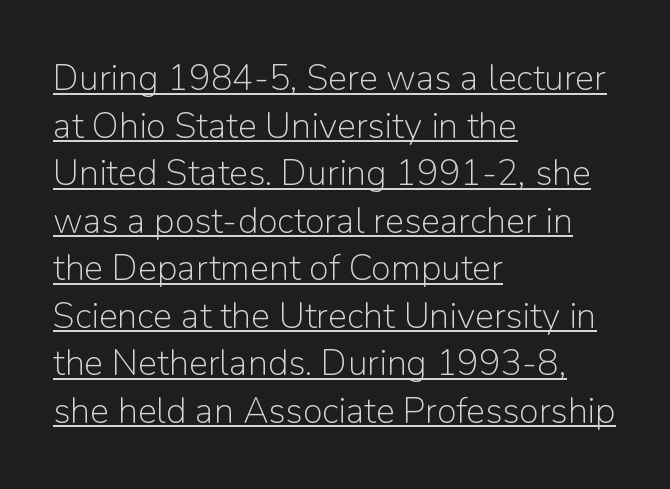
Q: Is the text bold? A: No.
Q: Is the text italic (slanted)? A: No, it is upright.
Q: Is the typeface a serif or a sans-serif typeface? A: Sans-serif.
Q: Is the text underlined? A: Yes.
Q: How is the paragraph aligned? A: Left-aligned.
Q: Is the spacing between letters normal or unusually wide? A: Normal.
Q: Is the spacing between lines tight, normal or loose? A: Normal.
Q: Width (condensed, normal, or wide)? A: Normal.
Q: Stroke contrast? A: Low.
Q: x-height? A: Medium.
Q: Monospaced? A: No.
